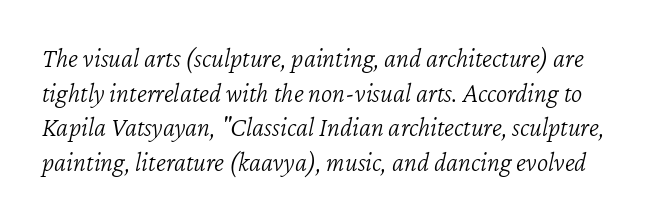
{"italic": "yes", "lean": "right", "slant_degrees": 12, "bold": "no", "underline": "no", "line_spacing": "normal", "line_spacing_ratio": 1.28, "letter_spacing": "normal", "letter_spacing_em": 0.0, "glyph_px": 27}
